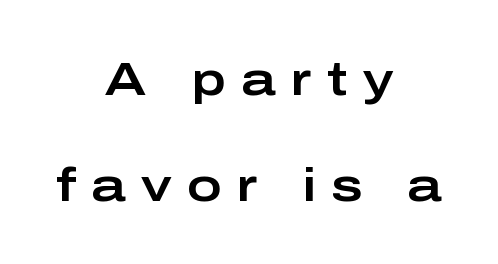
{"serif": "no", "italic": "no", "width": "wide", "stroke_contrast": "low", "x_height": "medium", "monospaced": "no", "underline": "no", "align": "center", "line_spacing": "loose", "line_spacing_ratio": 2.25, "letter_spacing": "wide", "letter_spacing_em": 0.32, "glyph_px": 47}
